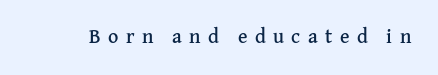
{"italic": "no", "underline": "no", "letter_spacing": "wide", "letter_spacing_em": 0.37, "glyph_px": 20}
